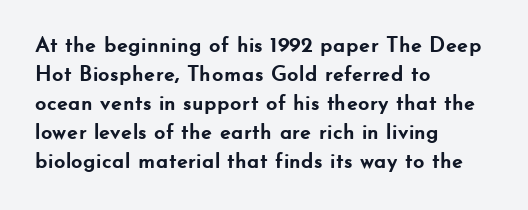
Q: Is the text bold? A: Yes.
Q: Is the text italic (slanted)? A: No, it is upright.
Q: Is the text underlined? A: No.
Q: How is the paragraph aligned? A: Left-aligned.
Q: Is the spacing between letters normal or unusually wide? A: Normal.
Q: Is the spacing between lines tight, normal or loose? A: Normal.
